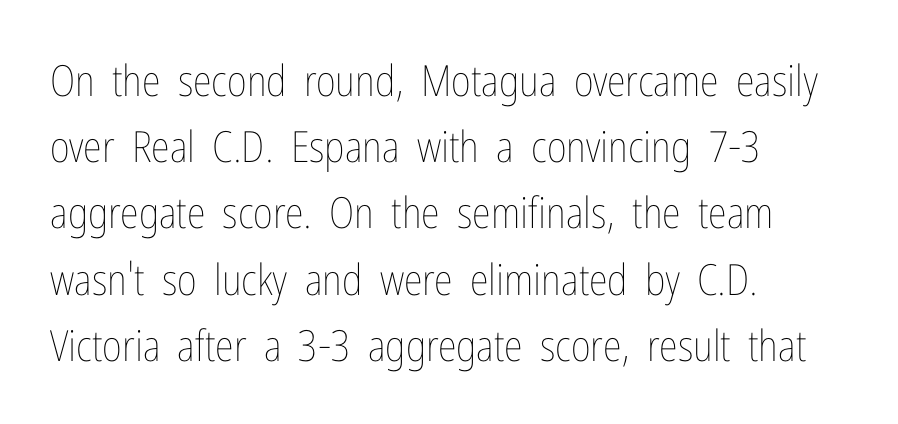
Q: Is the text bold? A: No.
Q: Is the text italic (slanted)? A: No, it is upright.
Q: Is the text underlined? A: No.
Q: How is the paragraph aligned? A: Left-aligned.
Q: Is the spacing between letters normal or unusually wide? A: Normal.
Q: Is the spacing between lines tight, normal or loose? A: Normal.
Q: Width (condensed, normal, or wide)? A: Condensed.
Q: Stroke contrast? A: Low.
Q: x-height? A: Medium.
Q: Monospaced? A: No.
